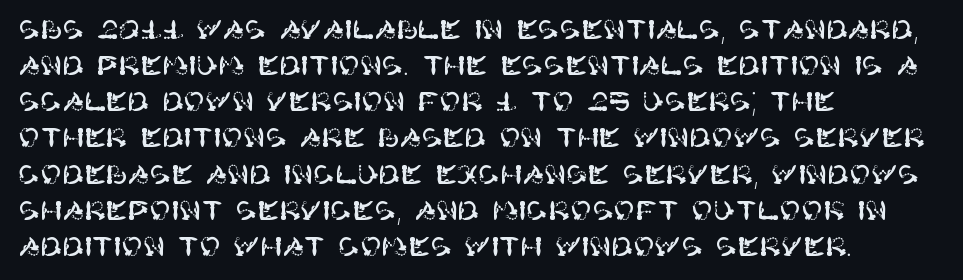
{"italic": "no", "underline": "no", "align": "left", "line_spacing": "normal", "line_spacing_ratio": 1.39, "letter_spacing": "normal", "letter_spacing_em": 0.0, "glyph_px": 26}
